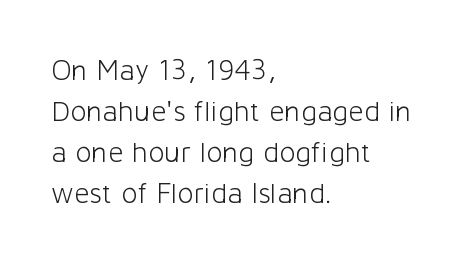
{"serif": "no", "italic": "no", "bold": "no", "weight": "light", "width": "normal", "stroke_contrast": "low", "x_height": "medium", "monospaced": "no", "underline": "no", "align": "left", "line_spacing": "normal", "line_spacing_ratio": 1.37, "letter_spacing": "normal", "letter_spacing_em": 0.0, "glyph_px": 30}
